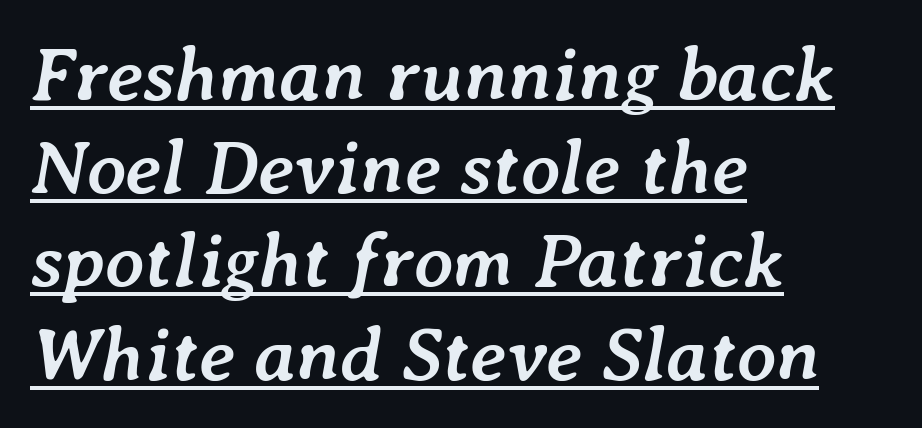
{"italic": "yes", "lean": "right", "slant_degrees": 7, "bold": "yes", "weight": "semibold", "width": "normal", "stroke_contrast": "low", "x_height": "medium", "monospaced": "no", "underline": "yes", "align": "left", "line_spacing_ratio": 1.21, "letter_spacing": "normal", "letter_spacing_em": 0.0, "glyph_px": 77}
